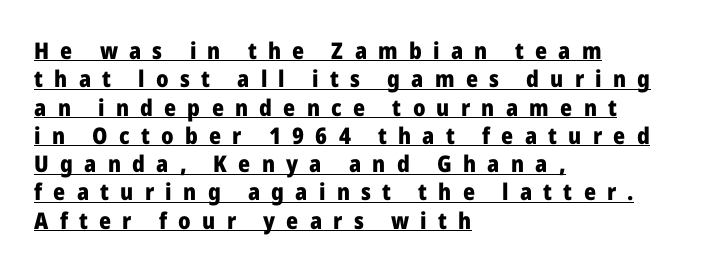
Q: Is the text bold? A: Yes.
Q: Is the text italic (slanted)? A: No, it is upright.
Q: Is the text underlined? A: Yes.
Q: How is the paragraph aligned? A: Left-aligned.
Q: Is the spacing between letters normal or unusually wide? A: Unusually wide.
